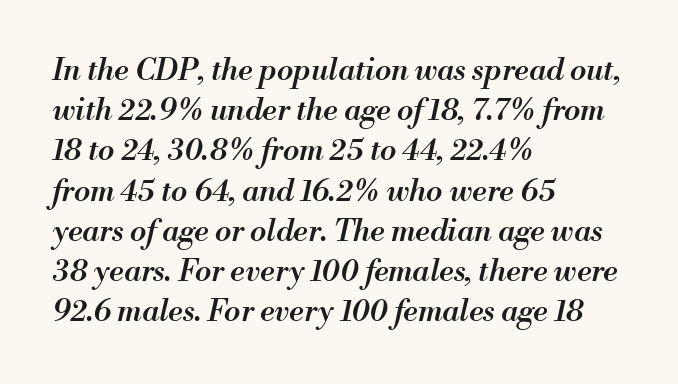
A typesetter would call this zero additional tracking. Semibold letterforms, between regular and bold. Note the varied advance widths — an 'i' is clearly narrower than an 'm'. Reading down the block, your eye returns to a fixed left position each line.
